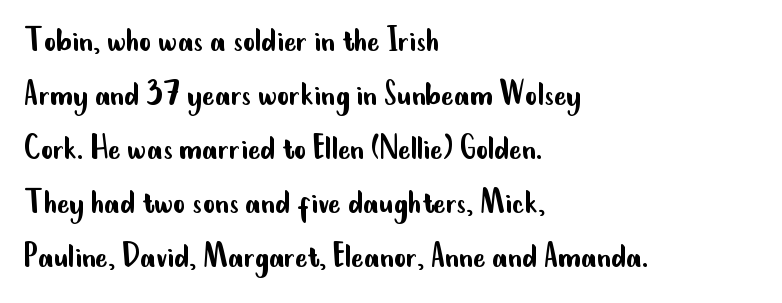
Q: Is the text bold? A: No.
Q: Is the text italic (slanted)? A: No, it is upright.
Q: Is the typeface a serif or a sans-serif typeface? A: Sans-serif.
Q: Is the text underlined? A: No.
Q: How is the paragraph aligned? A: Left-aligned.
Q: Is the spacing between letters normal or unusually wide? A: Normal.
Q: Is the spacing between lines tight, normal or loose? A: Normal.
Q: Width (condensed, normal, or wide)? A: Condensed.
Q: Stroke contrast? A: Low.
Q: x-height? A: Small.
Q: Monospaced? A: No.
